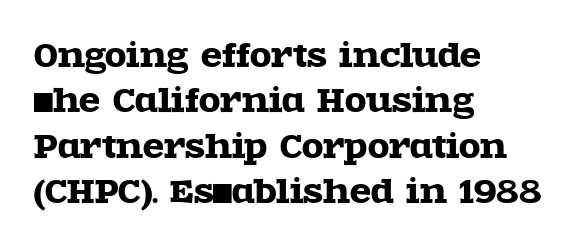
Letters rest on an invisible, unmarked baseline. Honestly, the letter spacing is just normal — you wouldn't notice it. Leading: standard. The rendering anchors every line to the left-hand side. Do the letters lean? They stand straight.
